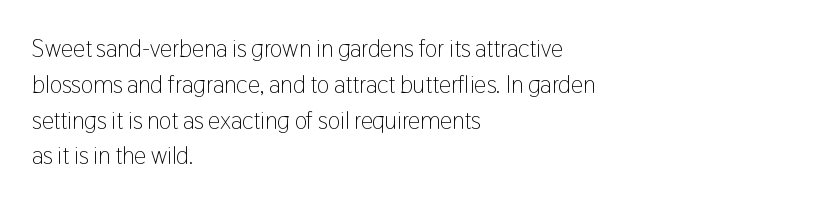
The image shows 24 px text type, upright; set left-aligned, normal line spacing (1.49x), normal letter spacing, not underlined.
